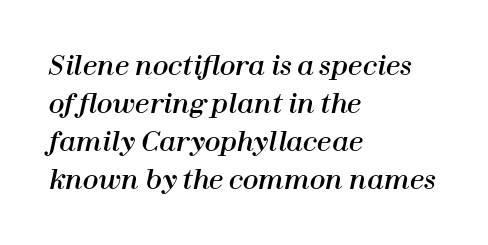
The vertical gap from one line to the next is medium. The text block is weighted toward the left margin, trailing off unevenly rightward. The space directly below the letters is spotless. Posture: slanted. Characters follow at the spacing the type designer built in.
